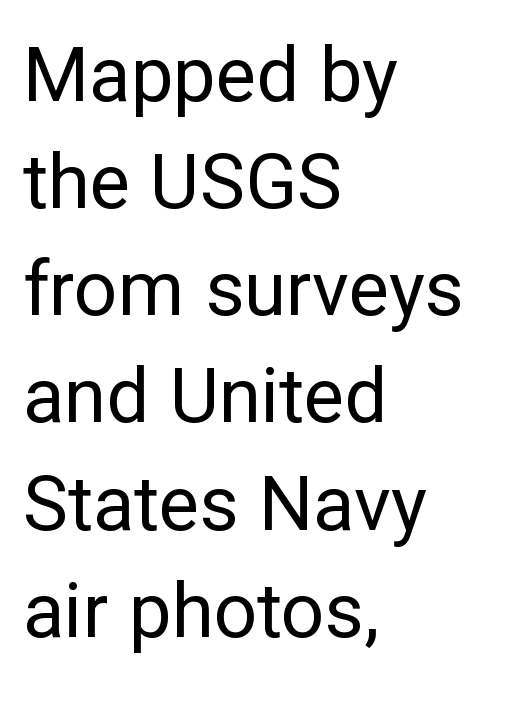
Q: Is the text bold? A: No.
Q: Is the text italic (slanted)? A: No, it is upright.
Q: Is the typeface a serif or a sans-serif typeface? A: Sans-serif.
Q: Is the text underlined? A: No.
Q: How is the paragraph aligned? A: Left-aligned.
Q: Is the spacing between letters normal or unusually wide? A: Normal.
Q: Is the spacing between lines tight, normal or loose? A: Normal.
Q: Width (condensed, normal, or wide)? A: Normal.
Q: Stroke contrast? A: Low.
Q: x-height? A: Medium.
Q: Monospaced? A: No.
